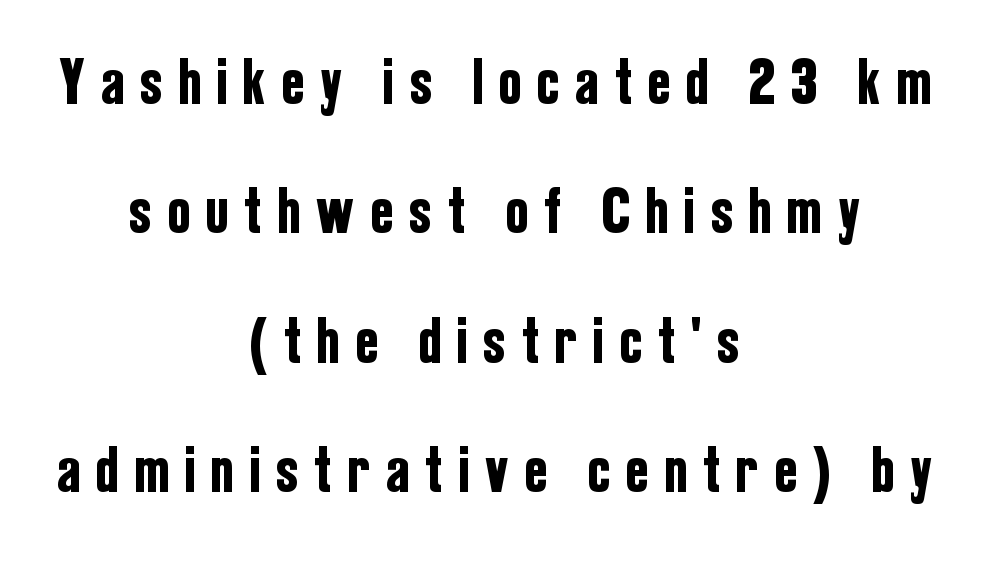
The face used here is a sans, in the tradition of grotesques and geometrics. Reading down the column, the eye jumps a long way to each next line. Looks like regular typesetting: each glyph gets only the width it needs. This sample is center-justified, so both line endings float freely. The lettering stays uniformly vertical, giving the passage a roman look.
